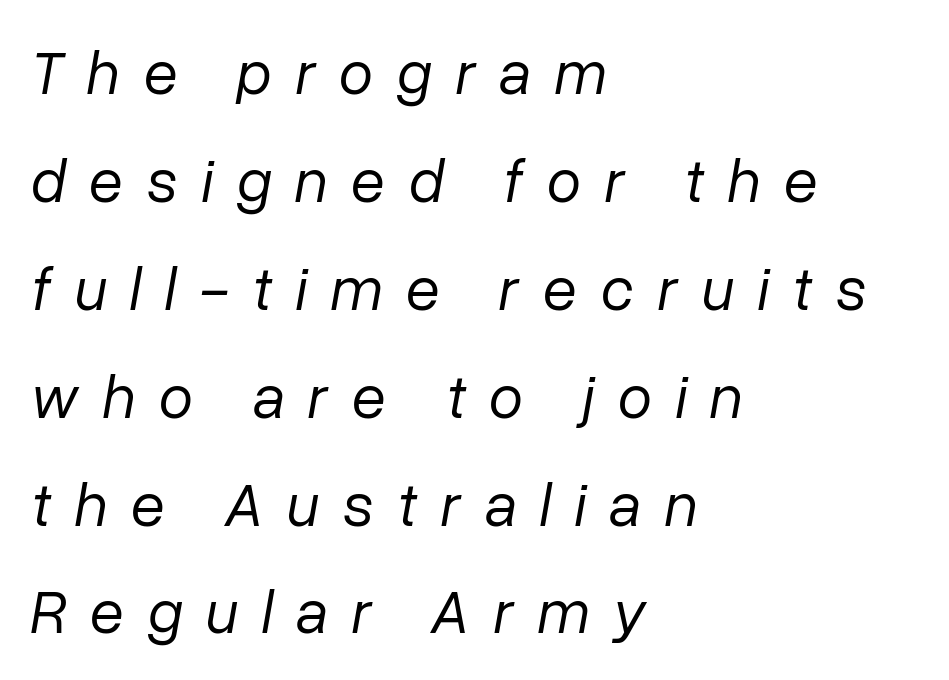
Slanted lettering throughout. A typesetter would call this heavily tracked-out type. The compositor pushed each line to the left boundary. Each letter keeps its own natural width here, so spacing adapts to shape.
